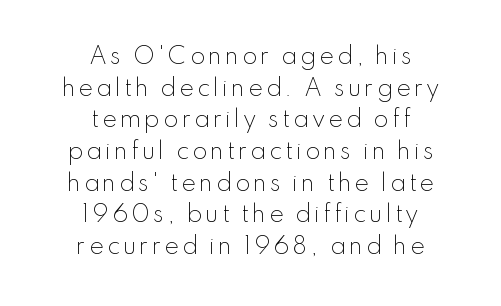
No letter is thick-stroked: the sample isn't bold. Vertically, the passage feels balanced, rows spaced as you'd expect. Clear beneath every line of the passage. The whitespace from short lines is split evenly between both sides. The axis of the letterforms is exactly vertical.
